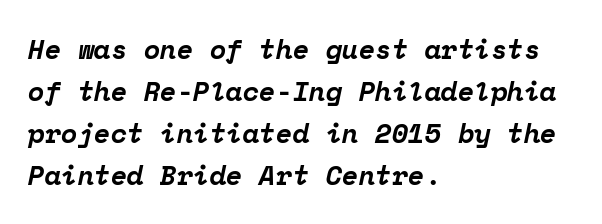
The image shows 27 px bold type, italic (leaning right); set left-aligned, normal line spacing (1.56x), normal letter spacing, not underlined.
